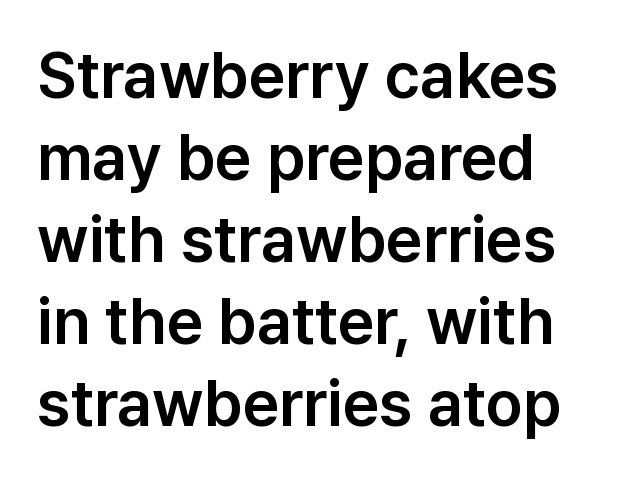
Tracking here is standard; glyphs follow each other at the usual distance. Whoever set this chose a conventional vertical rhythm. Is this a fixed-width face? No — the glyphs have proportional, varying widths. Descender tails drop into unmarked territory. This is roman type, the default non-slanted kind. These lines stack with their left ends in a neat column.
